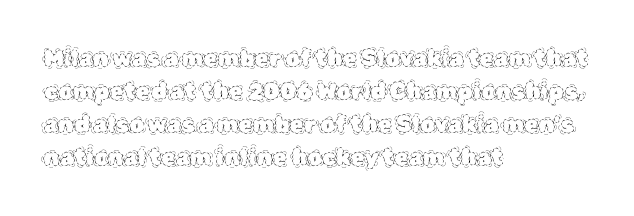
{"italic": "no", "bold": "no", "underline": "no", "align": "left", "line_spacing": "normal", "line_spacing_ratio": 1.44, "letter_spacing": "normal", "letter_spacing_em": 0.0, "glyph_px": 23}
